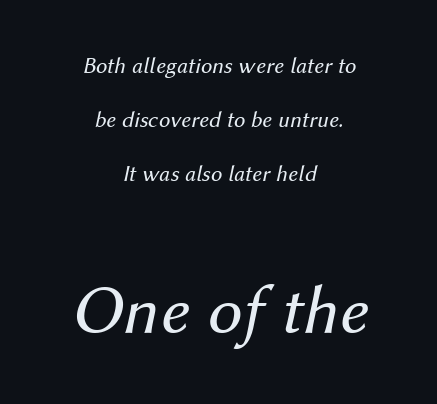
{"italic": "yes", "lean": "right", "slant_degrees": 12, "bold": "no", "weight": "regular", "width": "normal", "stroke_contrast": "medium", "x_height": "medium", "monospaced": "no", "underline": "no", "align": "center", "line_spacing": "loose", "line_spacing_ratio": 2.35, "letter_spacing": "normal", "letter_spacing_em": 0.0, "larger_block": "second", "size_ratio": 3.04, "glyph_px": 70}
